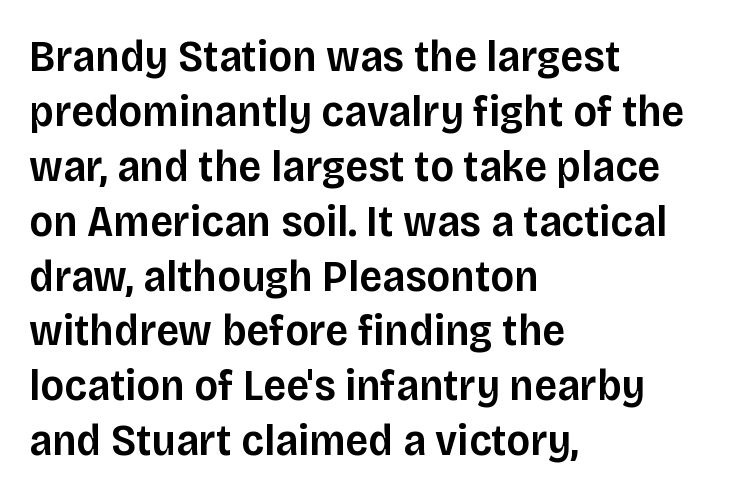
{"serif": "no", "italic": "no", "bold": "semi", "weight": "semibold", "width": "normal", "stroke_contrast": "low", "x_height": "large", "monospaced": "no", "underline": "no", "align": "left", "line_spacing_ratio": 1.22, "letter_spacing": "normal", "letter_spacing_em": 0.0, "glyph_px": 45}
